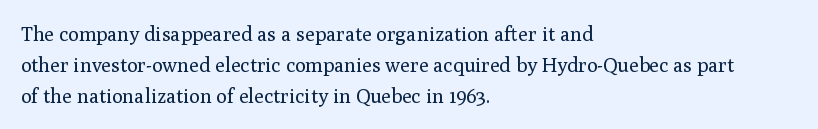
Q: Is the text bold? A: No.
Q: Is the text italic (slanted)? A: No, it is upright.
Q: Is the text underlined? A: No.
Q: How is the paragraph aligned? A: Left-aligned.
Q: Is the spacing between letters normal or unusually wide? A: Normal.
Q: Is the spacing between lines tight, normal or loose? A: Normal.
